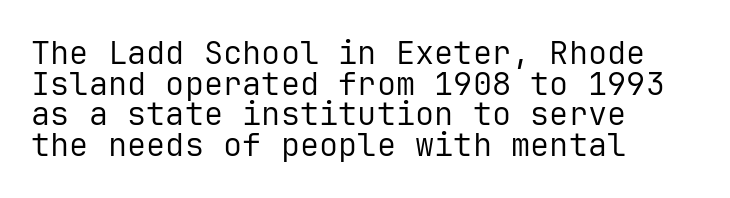
{"serif": "no", "italic": "no", "bold": "no", "weight": "regular", "width": "normal", "stroke_contrast": "low", "x_height": "medium", "monospaced": "yes", "underline": "no", "align": "left", "line_spacing": "tight", "line_spacing_ratio": 0.96, "letter_spacing": "normal", "letter_spacing_em": 0.0, "glyph_px": 32}
